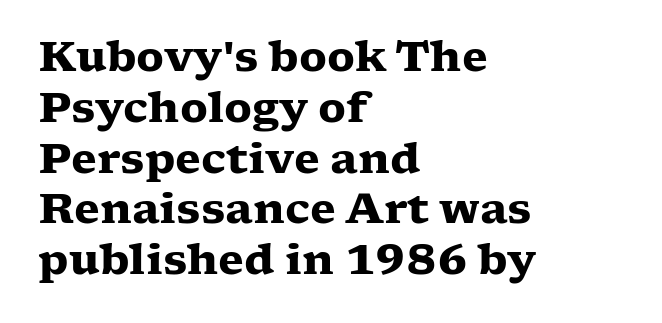
Q: Is the text bold? A: Yes.
Q: Is the text italic (slanted)? A: No, it is upright.
Q: Is the typeface a serif or a sans-serif typeface? A: Serif.
Q: Is the text underlined? A: No.
Q: How is the paragraph aligned? A: Left-aligned.
Q: Is the spacing between letters normal or unusually wide? A: Normal.
Q: Width (condensed, normal, or wide)? A: Wide.
Q: Stroke contrast? A: Low.
Q: x-height? A: Medium.
Q: Monospaced? A: No.
